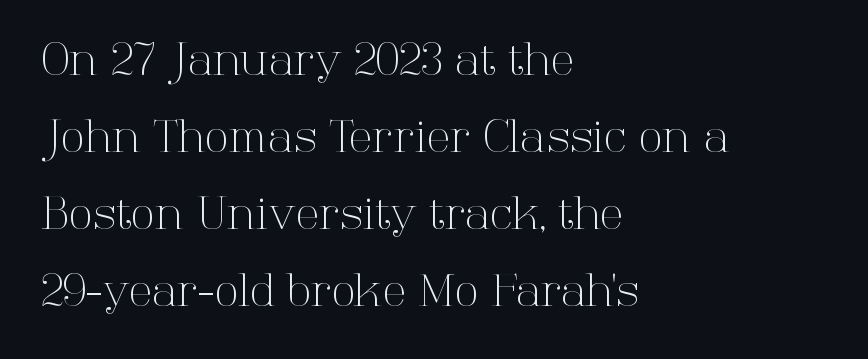
{"serif": "yes", "italic": "no", "bold": "no", "weight": "light", "width": "normal", "stroke_contrast": "high", "x_height": "medium", "monospaced": "no", "underline": "no", "align": "left", "line_spacing_ratio": 1.75, "letter_spacing": "normal", "letter_spacing_em": 0.0, "glyph_px": 44}
